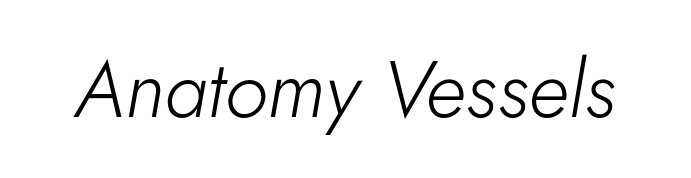
{"italic": "yes", "lean": "right", "slant_degrees": 5, "bold": "no", "weight": "light", "width": "normal", "stroke_contrast": "low", "x_height": "small", "monospaced": "no", "underline": "no", "letter_spacing": "normal", "letter_spacing_em": 0.0, "glyph_px": 80}
